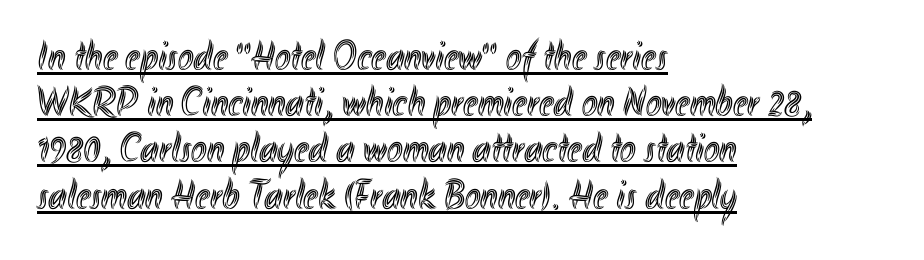
Q: Is the text italic (slanted)? A: Yes.
Q: Is the text underlined? A: Yes.
Q: How is the paragraph aligned? A: Left-aligned.
Q: Is the spacing between letters normal or unusually wide? A: Normal.
Q: Is the spacing between lines tight, normal or loose? A: Tight.
Q: Width (condensed, normal, or wide)? A: Condensed.
Q: x-height? A: Small.
Q: Monospaced? A: No.
